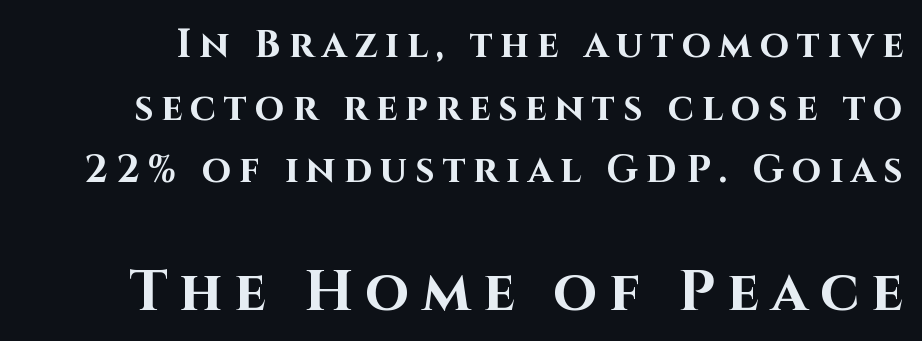
Q: Is the text bold? A: Yes.
Q: Is the text italic (slanted)? A: No, it is upright.
Q: Is the typeface a serif or a sans-serif typeface? A: Sans-serif.
Q: Is the text underlined? A: No.
Q: Is the spacing between letters normal or unusually wide? A: Unusually wide.
Q: Is the spacing between lines tight, normal or loose? A: Normal.
Q: Which block of text is set in a larger size, the first (top) or the second (bottom)? A: The second (bottom) one.
Q: Width (condensed, normal, or wide)? A: Normal.
Q: Stroke contrast? A: High.
Q: x-height? A: Large.
Q: Monospaced? A: No.
